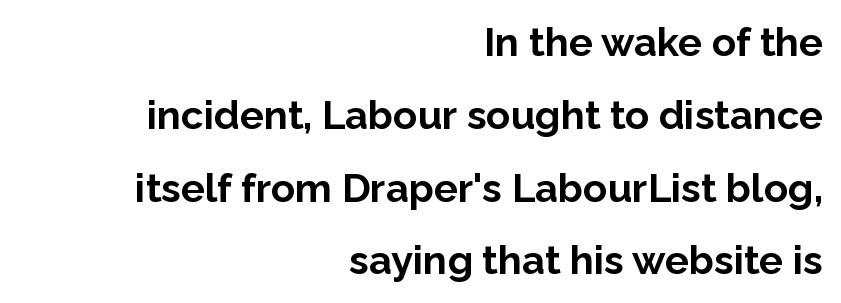
The image shows 40 px bold sans-serif type, upright; set right-aligned, line spacing 1.82x, normal letter spacing, not underlined; low stroke contrast and a medium x-height.
